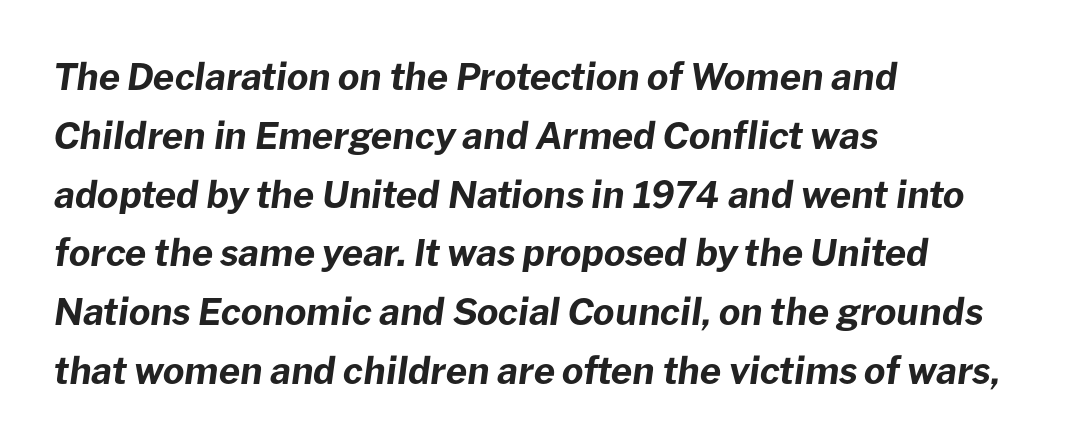
{"italic": "yes", "lean": "right", "slant_degrees": 8, "bold": "yes", "weight": "bold", "width": "normal", "stroke_contrast": "low", "x_height": "medium", "monospaced": "no", "underline": "no", "align": "left", "line_spacing": "normal", "line_spacing_ratio": 1.59, "letter_spacing": "normal", "letter_spacing_em": 0.0, "glyph_px": 37}
